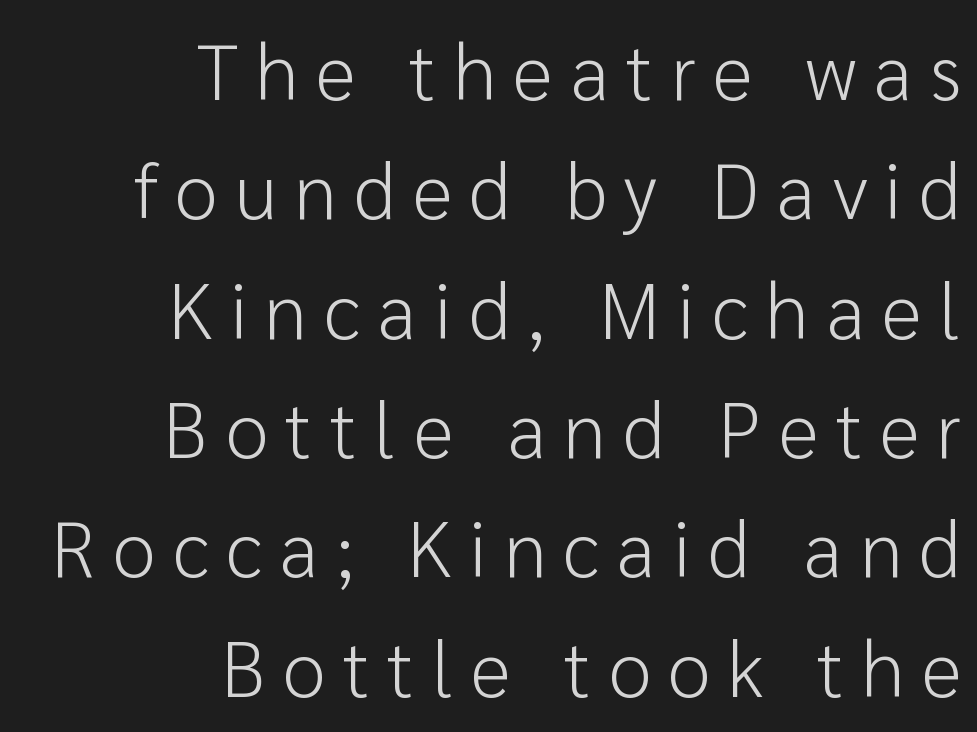
Tracking value appears strongly positive — letters spread wide. Proportional: the letters do not fall into vertical columns. The space between consecutive lines is moderate. Beneath every word, the page is bare. The text was rendered using a sans face with plain stroke endings. Caption: face not bold, strokes unweighted.
